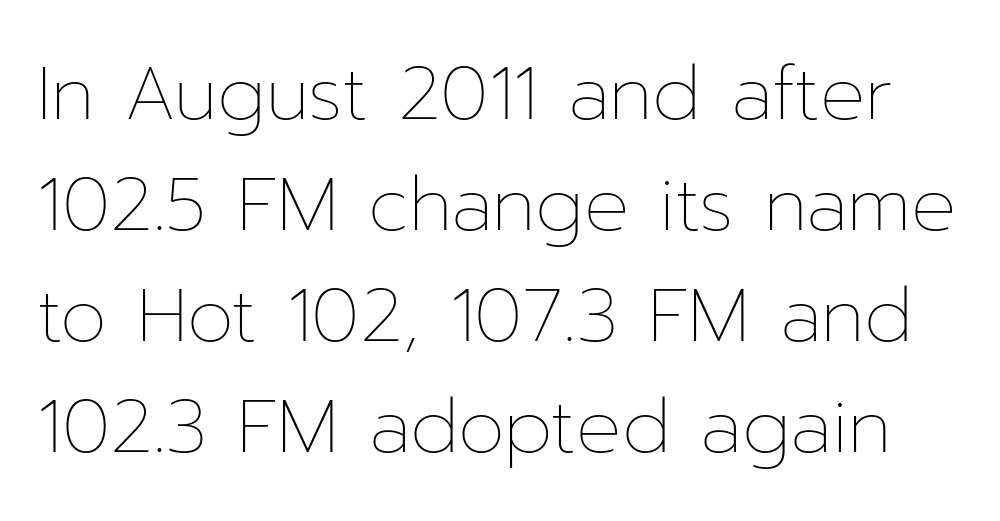
Letter spacing: default. Successive baselines arrive at the customary interval. Characters remain perfectly vertical along every line. Descenders are the only things crossing below the line.
